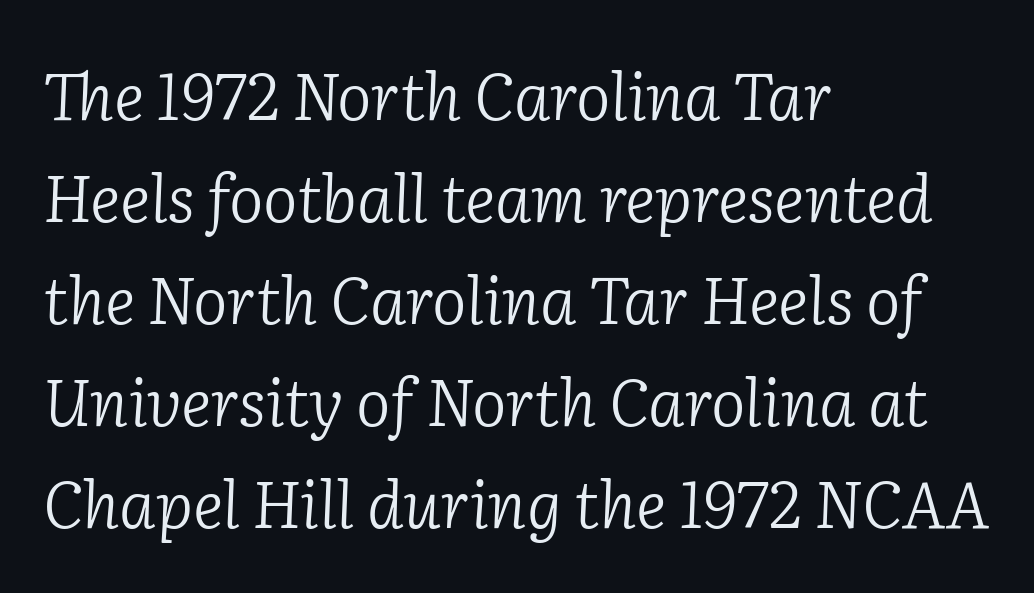
Examine the stroke ends and you'll spot serifs. The passage shown is not bold in any degree. Quick note: underline off. The letterforms sit shoulder to shoulder at normal distance. Reading down the block, your eye returns to a fixed left position each line. Rendered with sloped, italic letterforms.
